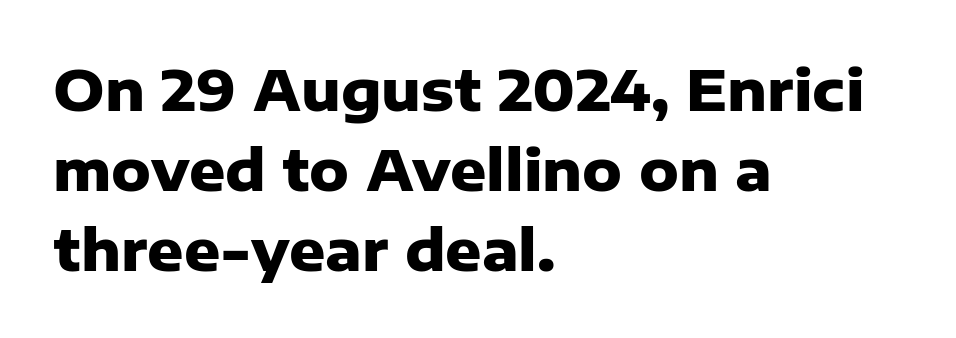
Q: Is the text bold? A: Yes.
Q: Is the text italic (slanted)? A: No, it is upright.
Q: Is the typeface a serif or a sans-serif typeface? A: Sans-serif.
Q: Is the text underlined? A: No.
Q: How is the paragraph aligned? A: Left-aligned.
Q: Is the spacing between letters normal or unusually wide? A: Normal.
Q: Is the spacing between lines tight, normal or loose? A: Normal.
Q: Width (condensed, normal, or wide)? A: Normal.
Q: Stroke contrast? A: Low.
Q: x-height? A: Medium.
Q: Monospaced? A: No.
